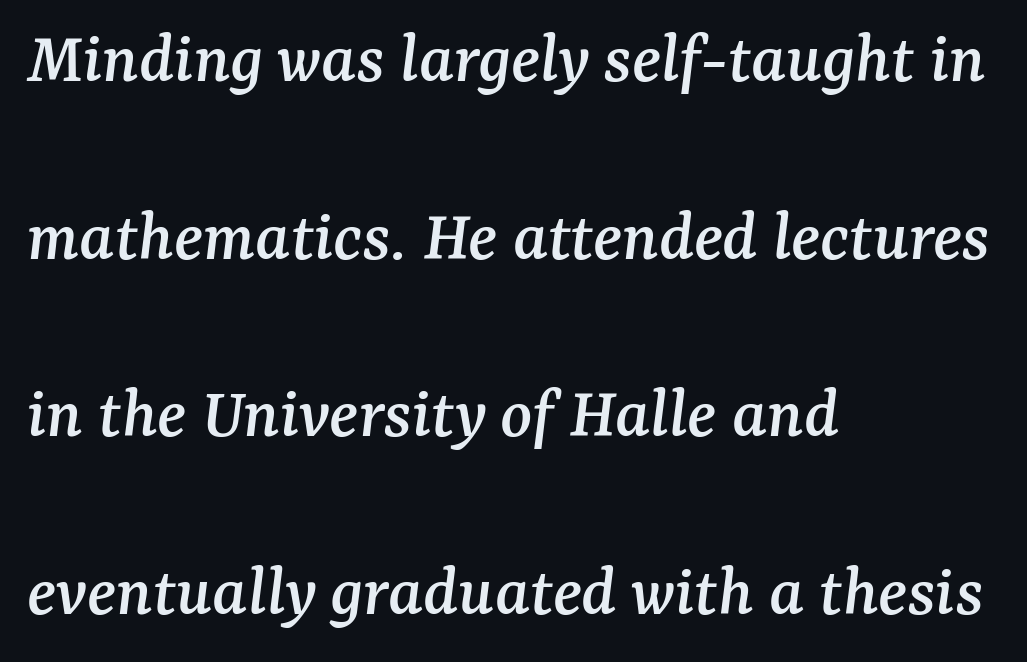
{"serif": "yes", "italic": "yes", "lean": "right", "slant_degrees": 7, "width": "normal", "stroke_contrast": "medium", "x_height": "medium", "monospaced": "no", "underline": "no", "align": "left", "line_spacing": "loose", "line_spacing_ratio": 2.4, "letter_spacing": "normal", "letter_spacing_em": 0.0, "glyph_px": 74}
